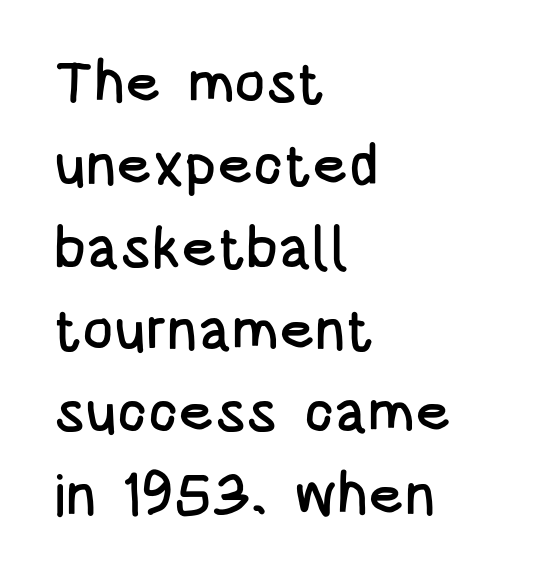
The image shows 58 px condensed sans-serif type, upright; set left-aligned, normal line spacing (1.42x), normal letter spacing, not underlined; low stroke contrast and a large x-height.
